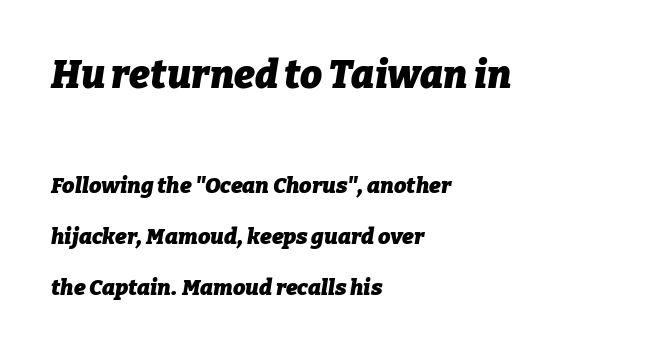
Slanted lettering throughout. This rendering leaves character spacing at its baseline value. Character size in the leading block exceeds that of the trailing block. Every row of glyphs begins at an identical x-position on the left.
